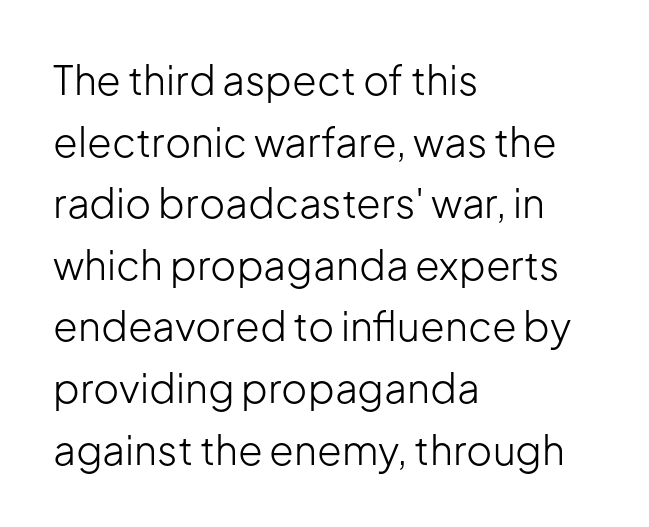
Regarding serifs, this sample does without them. The ragged edge is on the right, which tells us the setting is flush left. The letters advance in unequal steps, a hallmark of proportional type. This rendering leaves character spacing at its baseline value. One glance says typical: line gaps are just what's usual. The strokes are not fattened; the text isn't bold.
